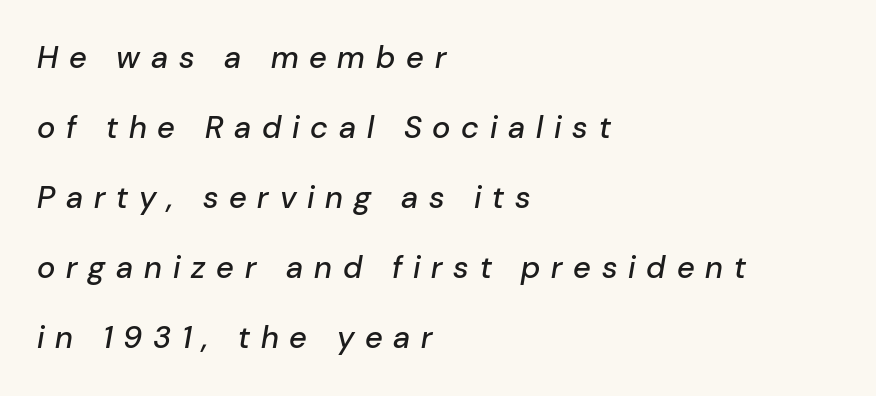
{"italic": "yes", "lean": "right", "slant_degrees": 10, "width": "normal", "stroke_contrast": "low", "x_height": "medium", "monospaced": "no", "underline": "no", "align": "left", "line_spacing": "loose", "line_spacing_ratio": 2.26, "letter_spacing": "wide", "letter_spacing_em": 0.35, "glyph_px": 31}
